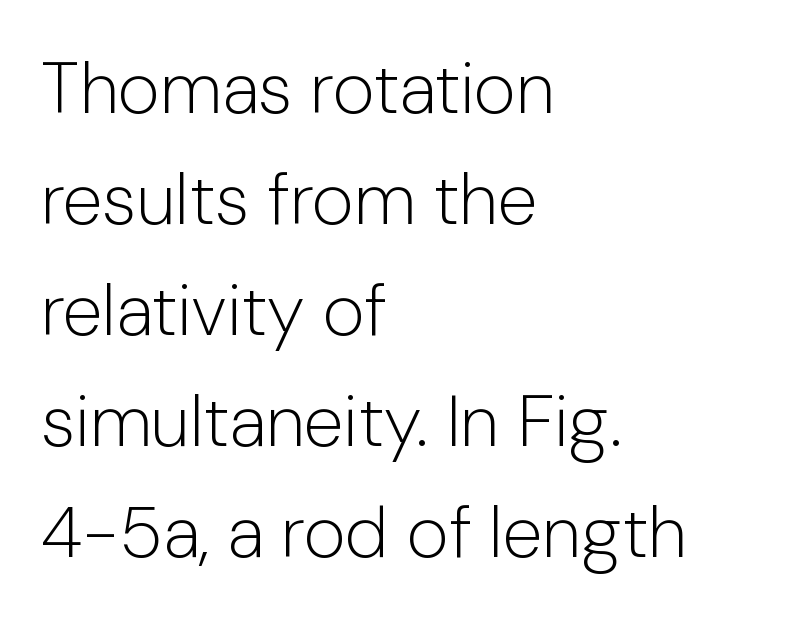
Anything drawn beneath the words? Only blank space. Visually the block forms a straight wall on the left and a jagged coastline on the right. Note: no serifs on the glyphs. The font sits on the lighter half of the weight spectrum, regular included. There is no visible air inserted between adjacent glyphs.
